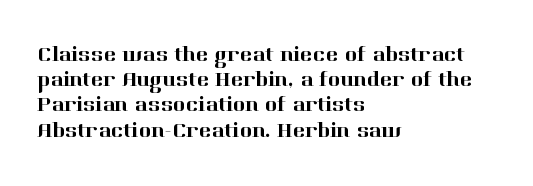
The image shows 21 px text type, upright; set left-aligned, line spacing 1.2x, normal letter spacing, not underlined.
